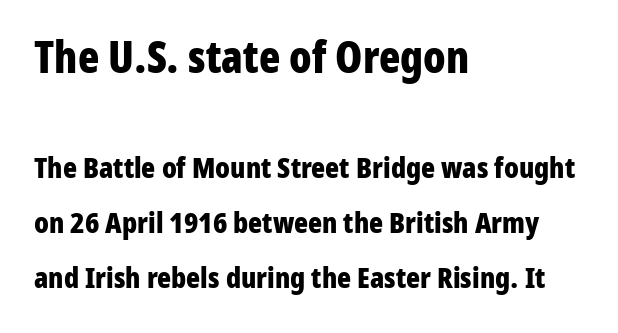
{"serif": "no", "italic": "no", "bold": "yes", "weight": "bold", "width": "condensed", "stroke_contrast": "low", "x_height": "medium", "monospaced": "no", "underline": "no", "align": "left", "line_spacing_ratio": 1.89, "letter_spacing": "normal", "letter_spacing_em": 0.0, "larger_block": "first", "size_ratio": 1.52, "glyph_px": 44}
